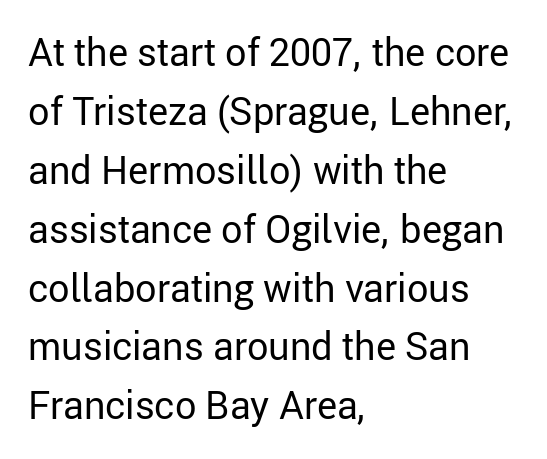
{"serif": "no", "italic": "no", "bold": "no", "weight": "regular", "width": "normal", "stroke_contrast": "low", "x_height": "medium", "monospaced": "no", "underline": "no", "align": "left", "line_spacing": "normal", "line_spacing_ratio": 1.55, "letter_spacing": "normal", "letter_spacing_em": 0.0, "glyph_px": 38}
